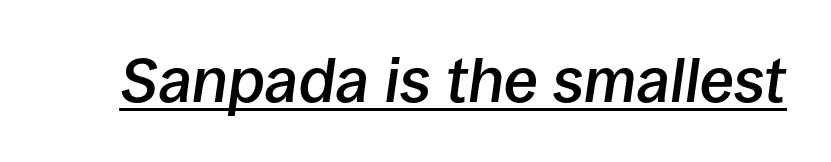
{"italic": "yes", "lean": "right", "slant_degrees": 8, "bold": "semi", "weight": "semibold", "width": "normal", "stroke_contrast": "low", "x_height": "large", "monospaced": "no", "underline": "yes", "letter_spacing": "normal", "letter_spacing_em": 0.0, "glyph_px": 62}
